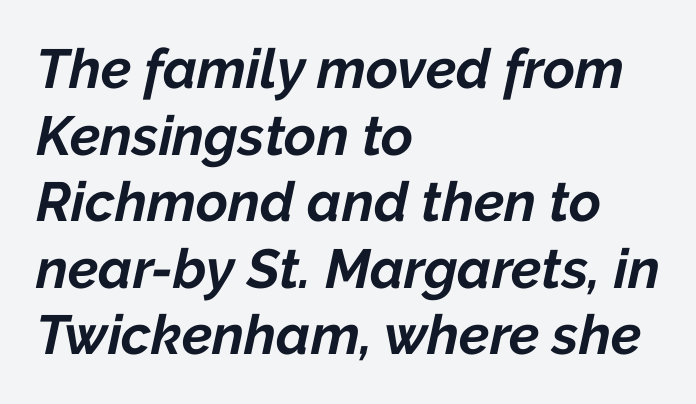
This sample uses plain, unmodified letter spacing. One-word summary of the alignment: left. These lines were composed using italics. Varying glyph widths throughout — classic text-font behaviour. Letters rest on an invisible, unmarked baseline. The strokes are fattened all the way to bold.
